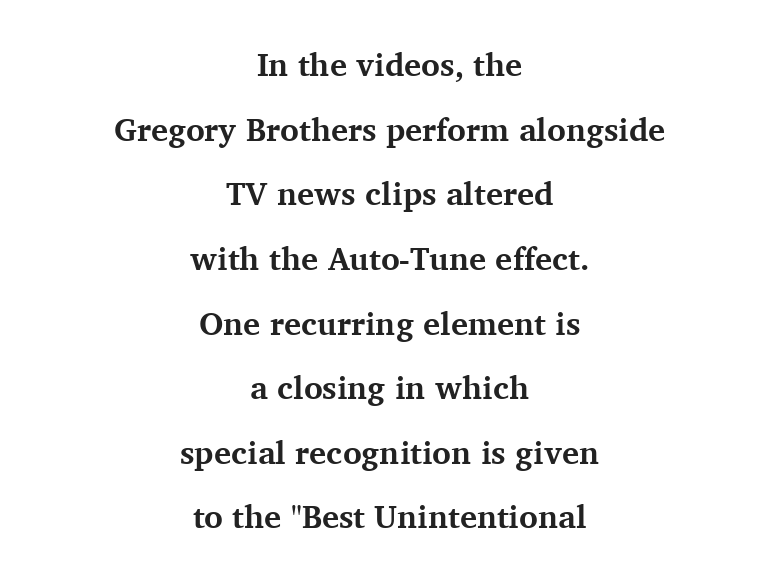
{"serif": "yes", "italic": "no", "bold": "yes", "weight": "bold", "width": "normal", "stroke_contrast": "medium", "x_height": "medium", "monospaced": "no", "underline": "no", "align": "center", "line_spacing": "loose", "line_spacing_ratio": 2.02, "letter_spacing": "normal", "letter_spacing_em": 0.0, "glyph_px": 32}
